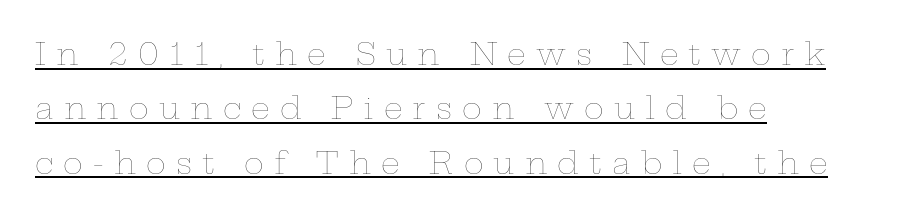
The image shows 30 px thin, wide type, upright; set left-aligned, line spacing 1.81x, unusually wide letter spacing (+0.34 em), underlined; low stroke contrast and a medium x-height.
